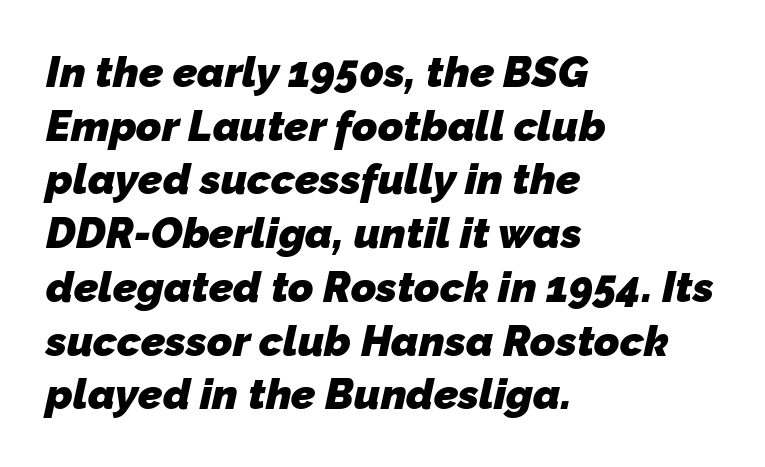
This rendering employs a face without finishing strokes, i.e., a sans-serif. Check under the words: just untouched page. How would I describe the line gaps? Plain and ordinary. Is this a fixed-width face? No — the glyphs have proportional, varying widths. Look at the tracking — it's just the regular setting, nothing added.
